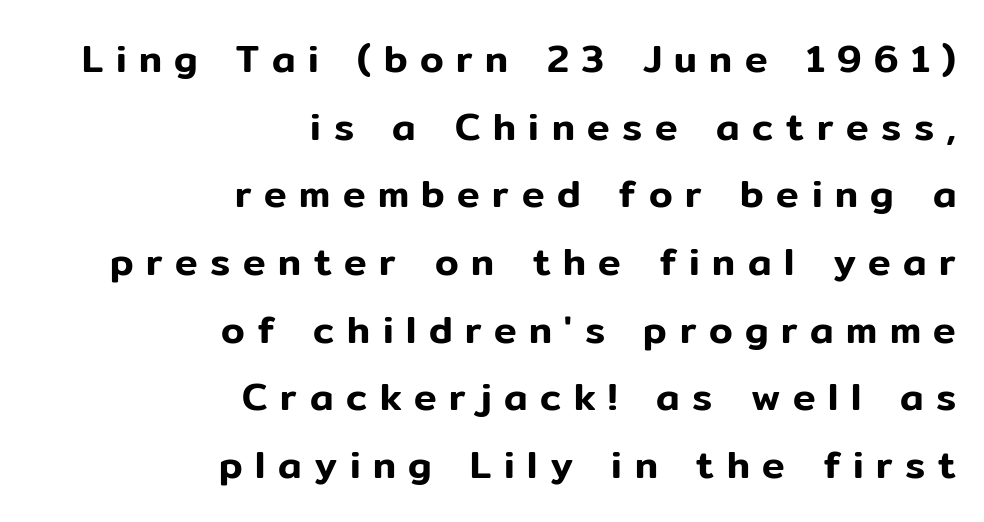
The image shows 38 px sans-serif type, upright; set right-aligned, line spacing 1.78x, unusually wide letter spacing (+0.33 em), not underlined; low stroke contrast and a medium x-height.
